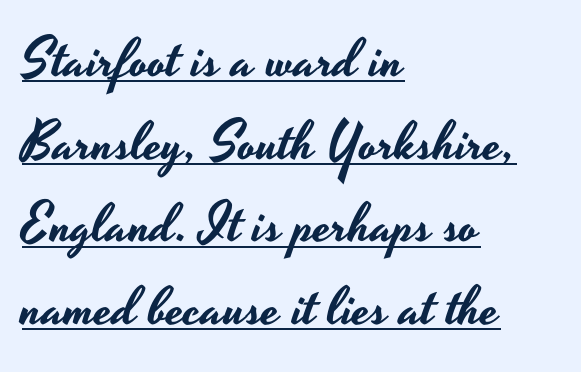
The image shows 54 px wide sans-serif type; set left-aligned, normal line spacing (1.53x), normal letter spacing, underlined; low stroke contrast and a small x-height.
